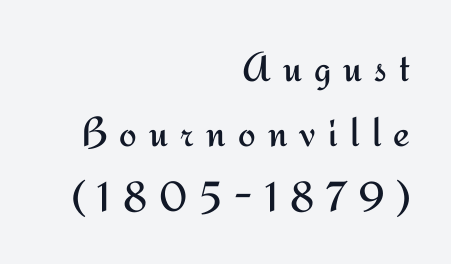
{"serif": "no", "italic": "no", "bold": "no", "weight": "regular", "width": "normal", "stroke_contrast": "medium", "x_height": "small", "monospaced": "no", "underline": "no", "align": "right", "line_spacing": "normal", "line_spacing_ratio": 1.55, "letter_spacing": "wide", "letter_spacing_em": 0.29, "glyph_px": 42}
